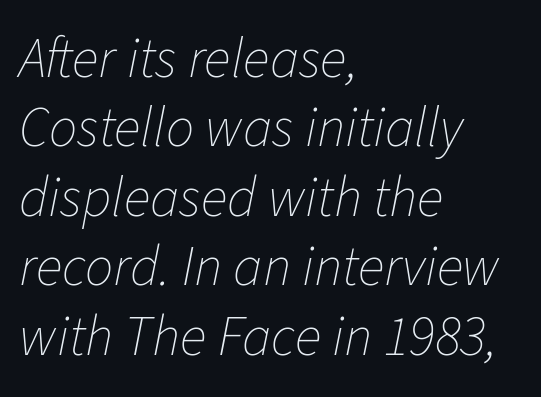
The image shows 56 px thin type, italic (leaning right); set left-aligned, line spacing 1.24x, normal letter spacing, not underlined; low stroke contrast and a medium x-height.
